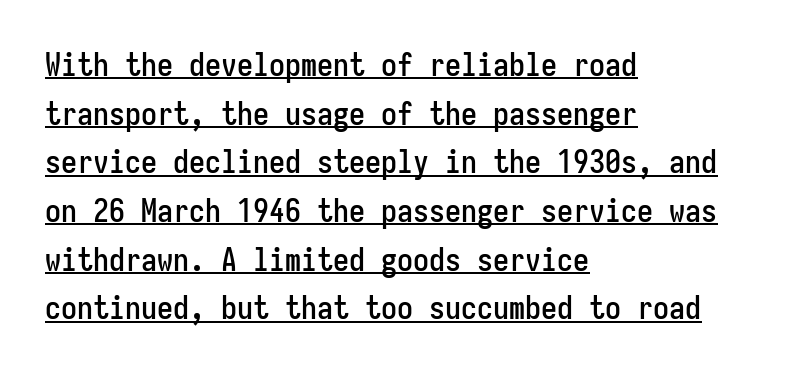
The image shows 32 px condensed sans-serif type, upright, monospaced; set left-aligned, normal line spacing (1.52x), normal letter spacing, underlined; low stroke contrast and a medium x-height.
